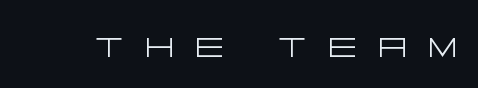
The image shows 45 px light, wide sans-serif type, upright; set unusually wide letter spacing (+0.47 em), not underlined; low stroke contrast and a large x-height.
